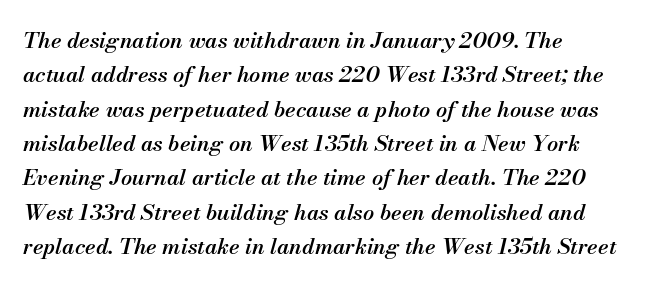
Q: Is the text bold? A: Semi-bold.
Q: Is the text italic (slanted)? A: Yes, it leans right by about 13 degrees.
Q: Is the text underlined? A: No.
Q: How is the paragraph aligned? A: Left-aligned.
Q: Is the spacing between letters normal or unusually wide? A: Normal.
Q: Is the spacing between lines tight, normal or loose? A: Normal.
